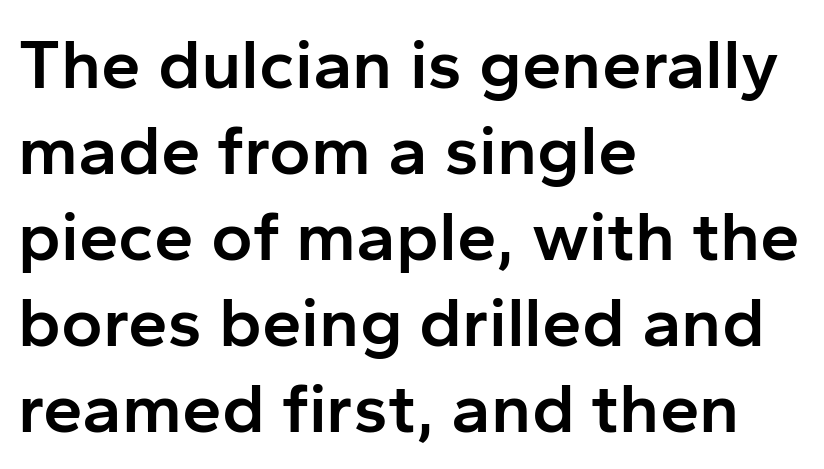
{"serif": "no", "italic": "no", "bold": "semi", "weight": "semibold", "width": "normal", "stroke_contrast": "low", "x_height": "medium", "monospaced": "no", "underline": "no", "align": "left", "line_spacing_ratio": 1.21, "letter_spacing": "normal", "letter_spacing_em": 0.0, "glyph_px": 71}
